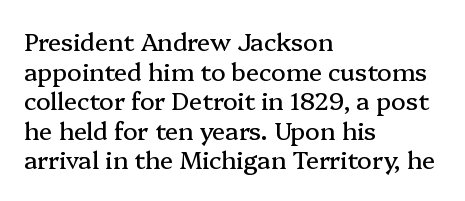
Q: Is the text italic (slanted)? A: No, it is upright.
Q: Is the text underlined? A: No.
Q: How is the paragraph aligned? A: Left-aligned.
Q: Is the spacing between letters normal or unusually wide? A: Normal.
